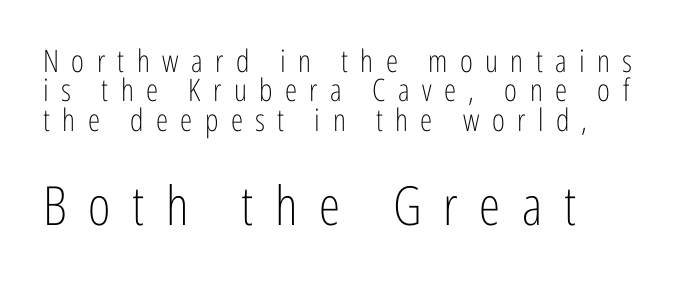
Do the characters align in a grid? No, the font is proportional. Descenders are the only things crossing below the line. In terms of letterspacing, this is a distinctly airy, spread setting. You could barely slide anything between these rows. These lines stack with their left ends in a neat column. Character size in the trailing block exceeds that of the leading block.
